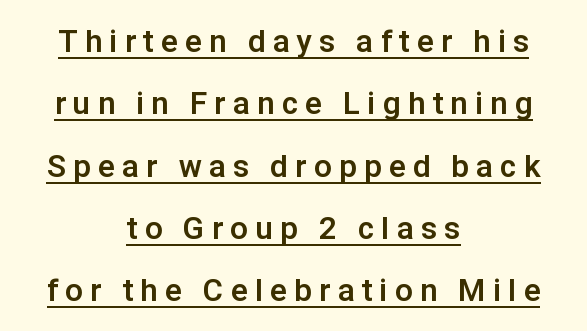
Q: Is the text bold? A: Yes.
Q: Is the text italic (slanted)? A: No, it is upright.
Q: Is the typeface a serif or a sans-serif typeface? A: Sans-serif.
Q: Is the text underlined? A: Yes.
Q: How is the paragraph aligned? A: Centered.
Q: Is the spacing between letters normal or unusually wide? A: Unusually wide.
Q: Is the spacing between lines tight, normal or loose? A: Loose.
Q: Width (condensed, normal, or wide)? A: Normal.
Q: Stroke contrast? A: Low.
Q: x-height? A: Medium.
Q: Monospaced? A: No.
